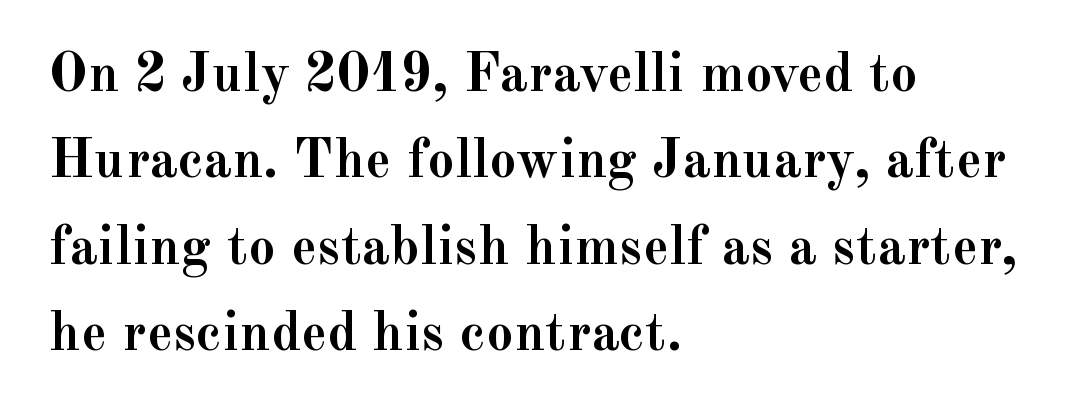
The image shows 55 px semibold serif type, upright; set left-aligned, normal line spacing (1.57x), normal letter spacing, not underlined; a small x-height.
